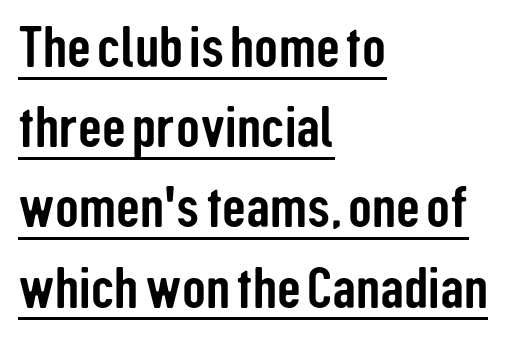
{"serif": "no", "italic": "no", "width": "condensed", "stroke_contrast": "low", "x_height": "medium", "monospaced": "no", "underline": "yes", "align": "left", "line_spacing": "normal", "line_spacing_ratio": 1.36, "letter_spacing": "normal", "letter_spacing_em": 0.0, "glyph_px": 59}
